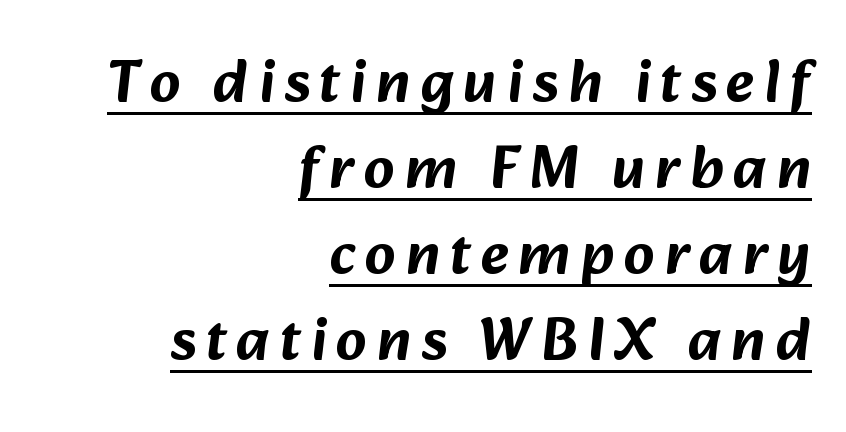
The lines sit at an ordinary, default distance from one another. Teacher's note: observe the even right margin — that is flush-right alignment. Each letter keeps its own natural width here, so spacing adapts to shape. The letters carry no serifs — their stems end cleanly without finishing strokes.
